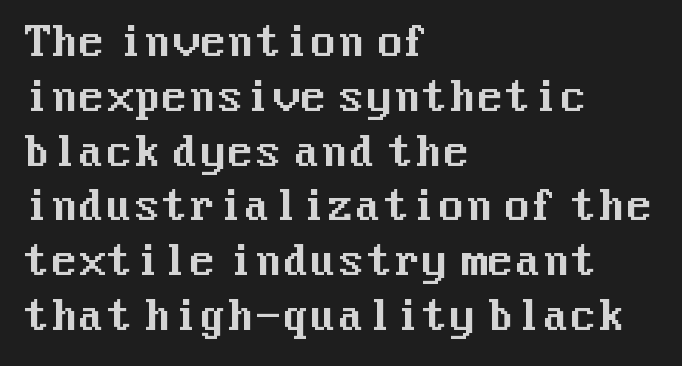
Q: Is the text italic (slanted)? A: No, it is upright.
Q: Is the typeface a serif or a sans-serif typeface? A: Sans-serif.
Q: Is the text underlined? A: No.
Q: How is the paragraph aligned? A: Left-aligned.
Q: Is the spacing between letters normal or unusually wide? A: Normal.
Q: Is the spacing between lines tight, normal or loose? A: Normal.
Q: Width (condensed, normal, or wide)? A: Normal.
Q: Stroke contrast? A: Medium.
Q: x-height? A: Medium.
